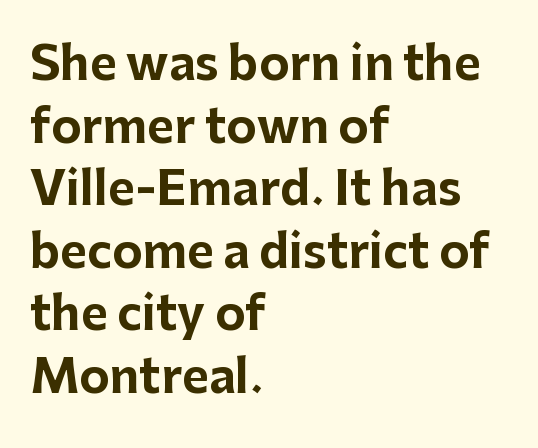
Unlike italic type, these characters show no tilt at all. The strokes are fattened all the way to bold. Vertically, the passage feels balanced, rows spaced as you'd expect. The letters advance in unequal steps, a hallmark of proportional type. This rendering features lettering with no underline. Observe the ordinary spacing: letters are neighbours, not strangers.
